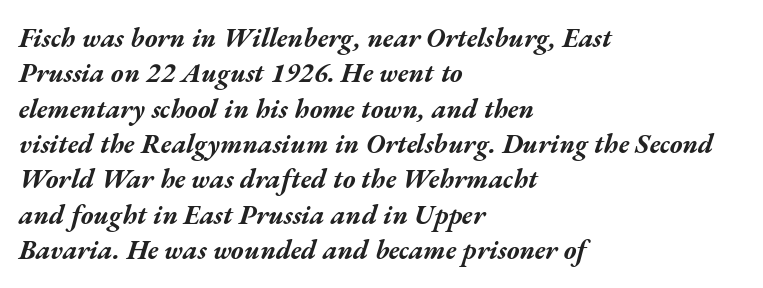
The image shows 27 px bold type, italic (leaning right); set left-aligned, normal line spacing (1.31x), normal letter spacing, not underlined.
